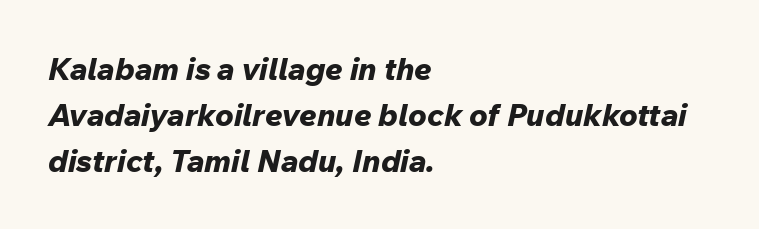
Q: Is the text bold? A: Yes.
Q: Is the text italic (slanted)? A: Yes, it leans right by about 12 degrees.
Q: Is the text underlined? A: No.
Q: How is the paragraph aligned? A: Left-aligned.
Q: Is the spacing between letters normal or unusually wide? A: Normal.
Q: Is the spacing between lines tight, normal or loose? A: Normal.
Q: Width (condensed, normal, or wide)? A: Normal.
Q: Stroke contrast? A: Low.
Q: x-height? A: Medium.
Q: Monospaced? A: No.
